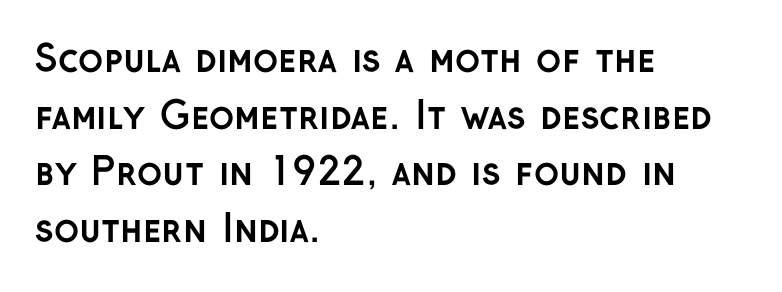
{"serif": "no", "italic": "no", "bold": "yes", "weight": "semibold", "width": "normal", "stroke_contrast": "low", "x_height": "medium", "monospaced": "no", "underline": "no", "align": "left", "line_spacing": "normal", "line_spacing_ratio": 1.53, "letter_spacing": "normal", "letter_spacing_em": 0.0, "glyph_px": 37}
